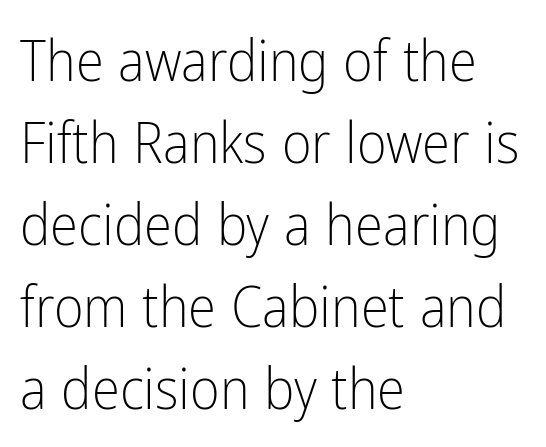
Leftover space on each line is placed entirely after the last word. The axis of the letterforms is exactly vertical. Whoever set this chose a conventional vertical rhythm. Each word holds together tightly as a unit, with standard inter-letter gaps. Unmarked baselines from the first word to the last.
